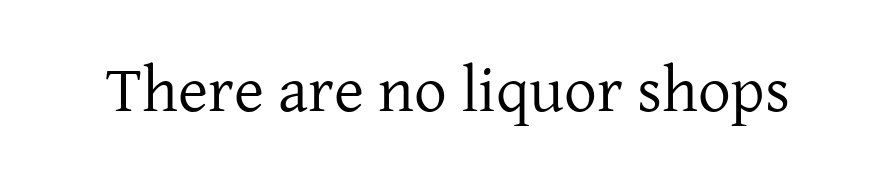
Q: Is the text bold? A: No.
Q: Is the text italic (slanted)? A: No, it is upright.
Q: Is the typeface a serif or a sans-serif typeface? A: Serif.
Q: Is the text underlined? A: No.
Q: Is the spacing between letters normal or unusually wide? A: Normal.
Q: Width (condensed, normal, or wide)? A: Normal.
Q: Stroke contrast? A: Low.
Q: x-height? A: Medium.
Q: Monospaced? A: No.
